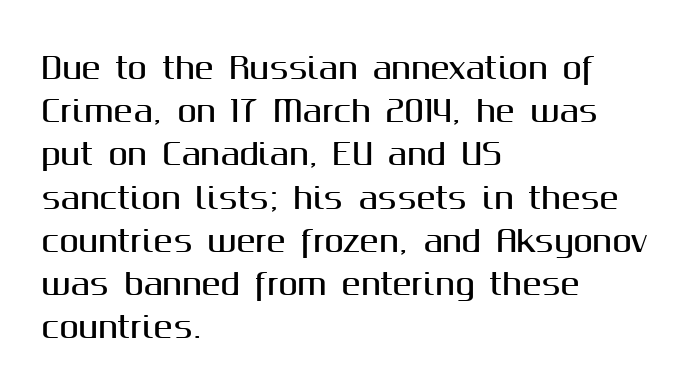
{"serif": "no", "italic": "no", "width": "normal", "stroke_contrast": "medium", "x_height": "medium", "monospaced": "no", "underline": "no", "align": "left", "line_spacing": "normal", "line_spacing_ratio": 1.49, "letter_spacing": "normal", "letter_spacing_em": 0.0, "glyph_px": 29}
